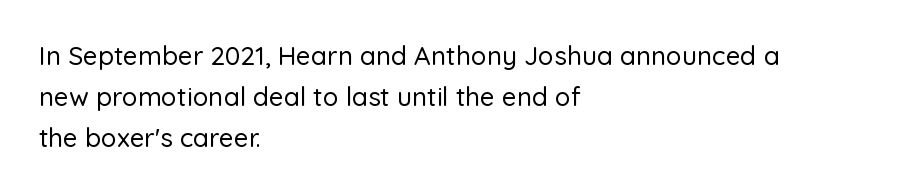
The image shows 26 px text type, upright; set left-aligned, normal line spacing (1.57x), normal letter spacing, not underlined.
